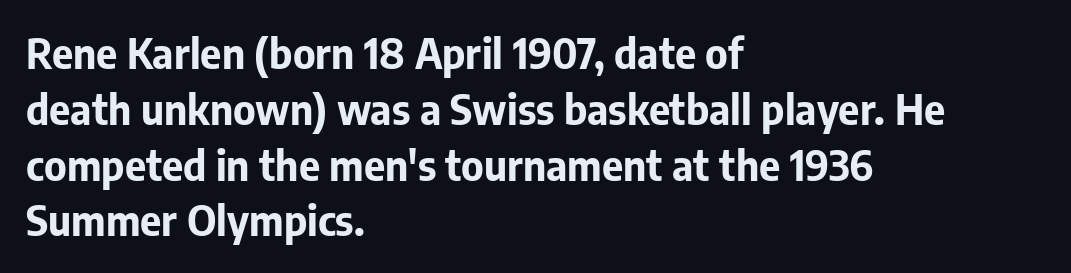
Q: Is the text bold? A: Yes.
Q: Is the text italic (slanted)? A: No, it is upright.
Q: Is the typeface a serif or a sans-serif typeface? A: Sans-serif.
Q: Is the text underlined? A: No.
Q: How is the paragraph aligned? A: Left-aligned.
Q: Is the spacing between letters normal or unusually wide? A: Normal.
Q: Is the spacing between lines tight, normal or loose? A: Normal.
Q: Width (condensed, normal, or wide)? A: Normal.
Q: Stroke contrast? A: Low.
Q: x-height? A: Medium.
Q: Monospaced? A: No.
